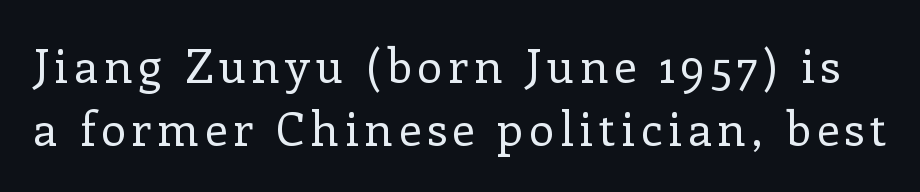
{"serif": "yes", "italic": "no", "bold": "no", "weight": "regular", "width": "normal", "stroke_contrast": "low", "x_height": "medium", "monospaced": "no", "underline": "no", "line_spacing": "normal", "line_spacing_ratio": 1.38, "glyph_px": 46}
